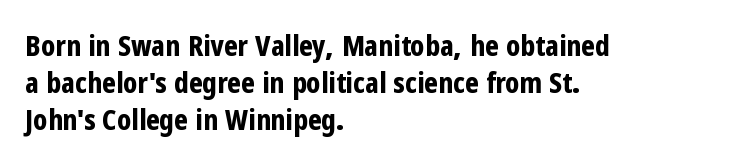
{"serif": "no", "italic": "no", "bold": "yes", "weight": "bold", "width": "condensed", "stroke_contrast": "low", "x_height": "medium", "monospaced": "no", "underline": "no", "align": "left", "line_spacing": "normal", "line_spacing_ratio": 1.28, "letter_spacing": "normal", "letter_spacing_em": 0.0, "glyph_px": 29}
